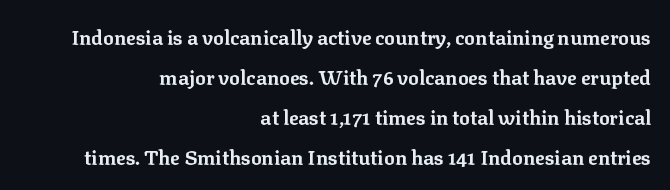
Each glyph is drawn with heavy, bold strokes. The passage is arranged like a letterhead date or caption credit — flush right. Tracking here is standard; glyphs follow each other at the usual distance. Posture: vertical. Is there much room between lines? Yes — plenty of vertical air separates them. The strip under each line holds only bare page.
